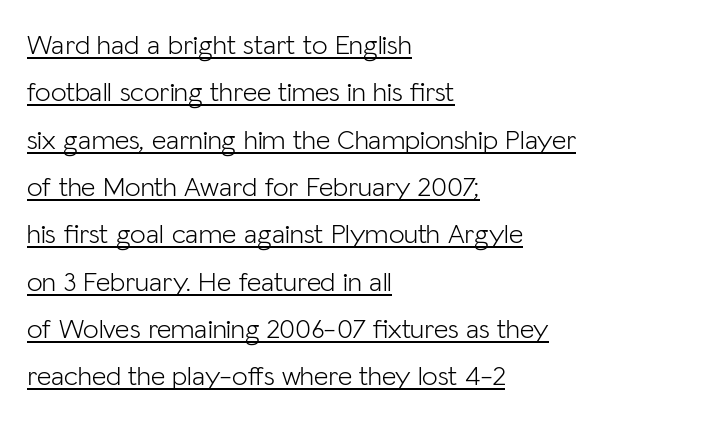
In terms of letterspacing, this is plain default setting. Interline gaps are of average width in this sample. These lines stack with their left ends in a neat column. This sample has the flowing, uneven cadence of proportional lettering.
